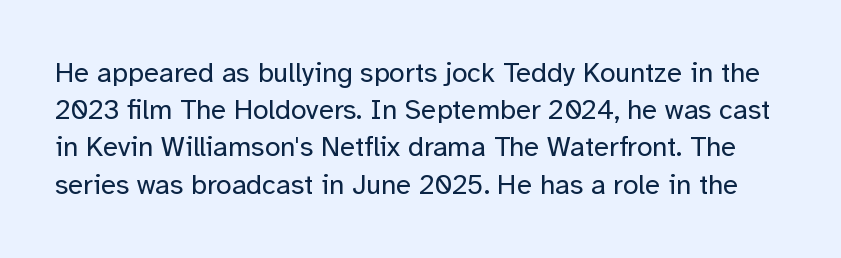
Q: Is the text bold? A: No.
Q: Is the text italic (slanted)? A: No, it is upright.
Q: Is the typeface a serif or a sans-serif typeface? A: Sans-serif.
Q: Is the text underlined? A: No.
Q: Is the spacing between letters normal or unusually wide? A: Normal.
Q: Is the spacing between lines tight, normal or loose? A: Normal.
Q: Width (condensed, normal, or wide)? A: Normal.
Q: Stroke contrast? A: Low.
Q: x-height? A: Medium.
Q: Monospaced? A: No.
